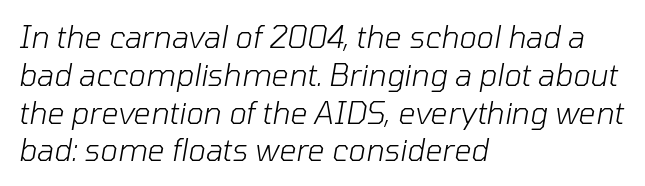
{"italic": "yes", "lean": "right", "slant_degrees": 10, "bold": "no", "weight": "light", "width": "normal", "stroke_contrast": "low", "x_height": "medium", "monospaced": "no", "underline": "no", "align": "left", "line_spacing": "normal", "line_spacing_ratio": 1.26, "letter_spacing": "normal", "letter_spacing_em": 0.0, "glyph_px": 30}
